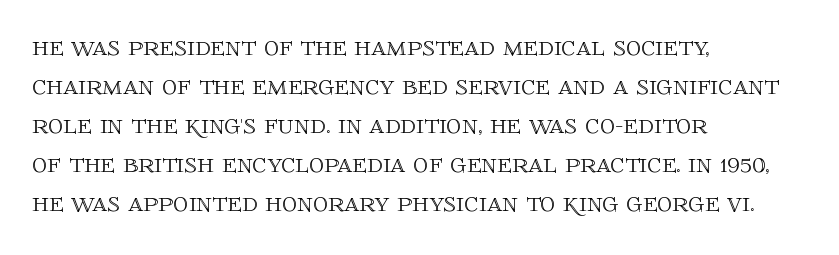
{"italic": "no", "width": "normal", "x_height": "large", "monospaced": "no", "underline": "no", "align": "left", "line_spacing": "normal", "line_spacing_ratio": 1.3, "letter_spacing": "normal", "letter_spacing_em": 0.0, "glyph_px": 30}
